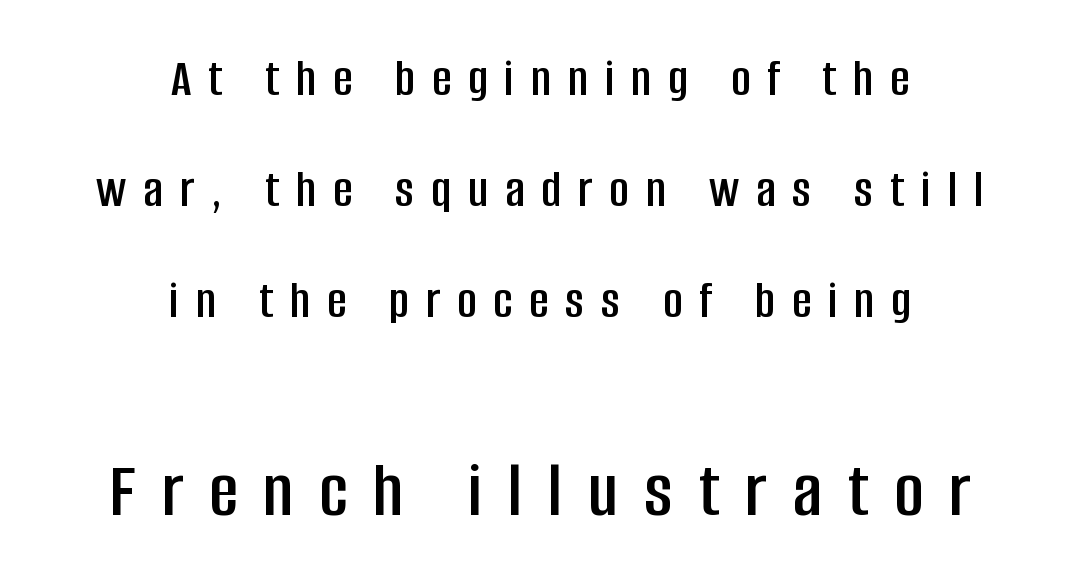
Caption: expanded tracking, letters set apart. The specimen omits any rule beneath the text block's lines. Serif or sans? Sans — the stroke terminals are bare. A typesetter would call this proportional, since set widths differ per character. Regarding leading, the lines here are spaced well apart.
